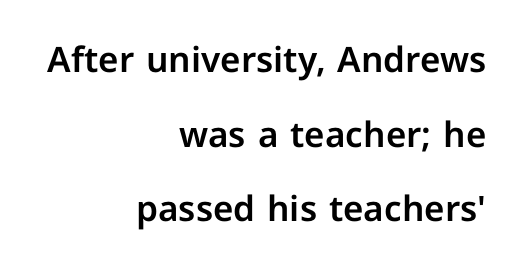
{"serif": "no", "italic": "no", "width": "normal", "stroke_contrast": "low", "x_height": "medium", "monospaced": "no", "underline": "no", "align": "right", "line_spacing": "loose", "line_spacing_ratio": 2.13, "letter_spacing": "normal", "letter_spacing_em": 0.0, "glyph_px": 35}
